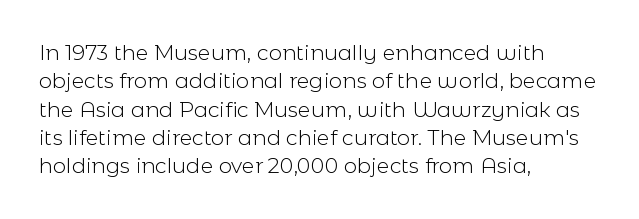
Evenly set lines give the paragraph a standard silhouette. Students, note that the glyphs here touch the page at normal intervals. In terms of posture, this sample is upright. Typeset ragged right — the left edge is the straight one.
